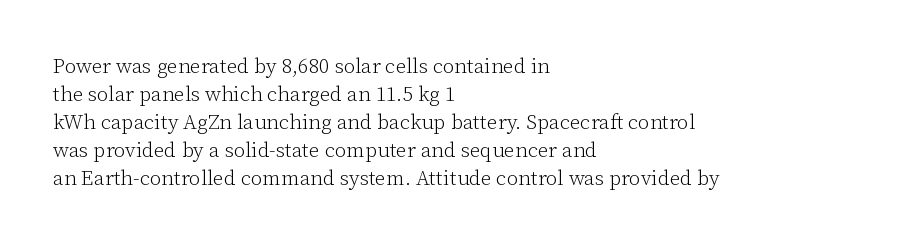
{"italic": "no", "bold": "no", "underline": "no", "align": "left", "line_spacing": "normal", "line_spacing_ratio": 1.33, "letter_spacing": "normal", "letter_spacing_em": 0.0, "glyph_px": 21}
